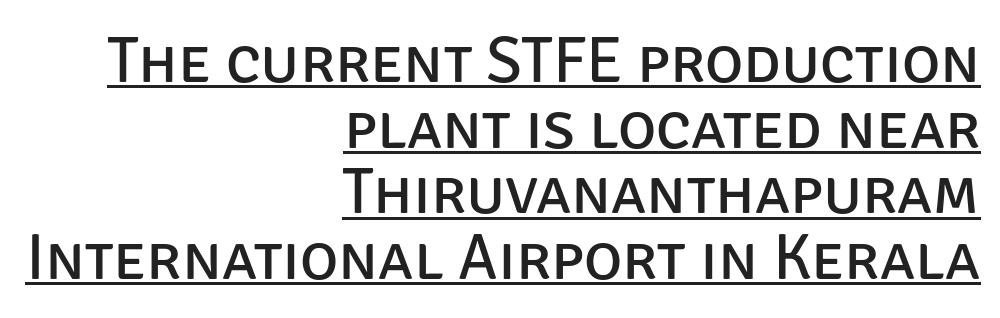
Q: Is the text bold? A: No.
Q: Is the text italic (slanted)? A: No, it is upright.
Q: Is the typeface a serif or a sans-serif typeface? A: Sans-serif.
Q: Is the text underlined? A: Yes.
Q: How is the paragraph aligned? A: Right-aligned.
Q: Is the spacing between letters normal or unusually wide? A: Normal.
Q: Is the spacing between lines tight, normal or loose? A: Tight.
Q: Width (condensed, normal, or wide)? A: Normal.
Q: Stroke contrast? A: Low.
Q: x-height? A: Large.
Q: Monospaced? A: No.
